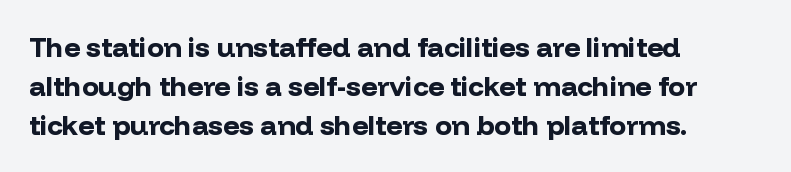
Varying glyph widths throughout — classic text-font behaviour. You can tell it's not italic because the verticals are truly vertical. I'd describe the lettering as bold — thick and assertive. The rows are spaced the way most documents space them. There is no visible air inserted between adjacent glyphs.
